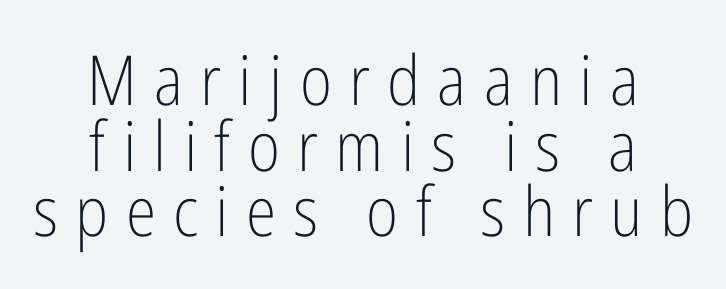
{"serif": "no", "italic": "no", "bold": "no", "weight": "light", "width": "condensed", "stroke_contrast": "low", "x_height": "medium", "monospaced": "no", "underline": "no", "align": "center", "line_spacing": "tight", "line_spacing_ratio": 0.95, "letter_spacing": "wide", "letter_spacing_em": 0.25, "glyph_px": 69}
